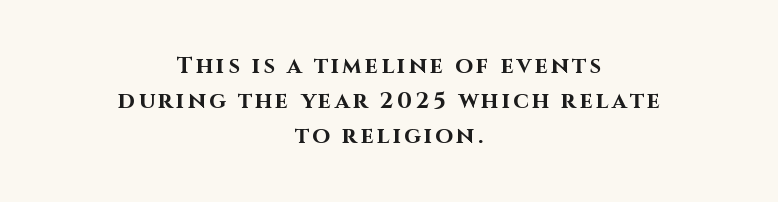
{"italic": "no", "bold": "yes", "underline": "no", "align": "center", "line_spacing": "normal", "line_spacing_ratio": 1.52, "glyph_px": 23}
